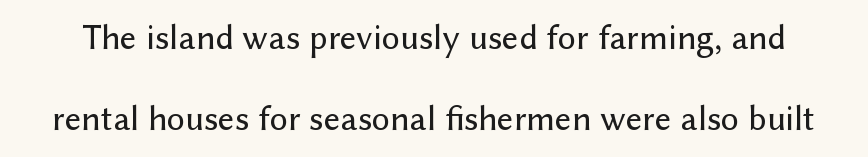
{"serif": "no", "italic": "no", "width": "normal", "stroke_contrast": "low", "x_height": "medium", "monospaced": "no", "underline": "no", "line_spacing": "loose", "line_spacing_ratio": 2.24, "letter_spacing": "normal", "letter_spacing_em": 0.0, "glyph_px": 36}
